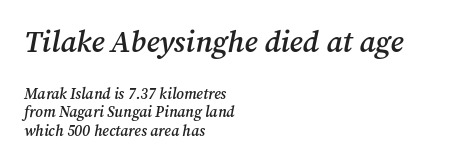
Q: Is the text bold? A: Semi-bold.
Q: Is the text italic (slanted)? A: Yes, it leans right by about 12 degrees.
Q: Is the typeface a serif or a sans-serif typeface? A: Serif.
Q: Is the text underlined? A: No.
Q: How is the paragraph aligned? A: Left-aligned.
Q: Is the spacing between letters normal or unusually wide? A: Normal.
Q: Which block of text is set in a larger size, the first (top) or the second (bottom)? A: The first (top) one.
Q: Width (condensed, normal, or wide)? A: Normal.
Q: Stroke contrast? A: Medium.
Q: x-height? A: Medium.
Q: Monospaced? A: No.
